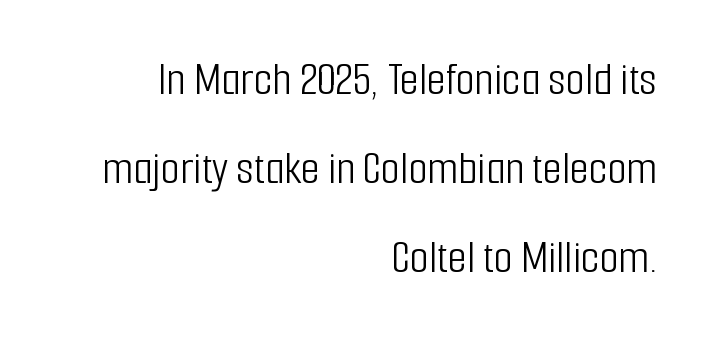
{"serif": "no", "italic": "no", "bold": "no", "weight": "light", "width": "condensed", "stroke_contrast": "low", "x_height": "medium", "monospaced": "no", "underline": "no", "align": "right", "line_spacing_ratio": 1.82, "letter_spacing": "normal", "letter_spacing_em": 0.0, "glyph_px": 49}
